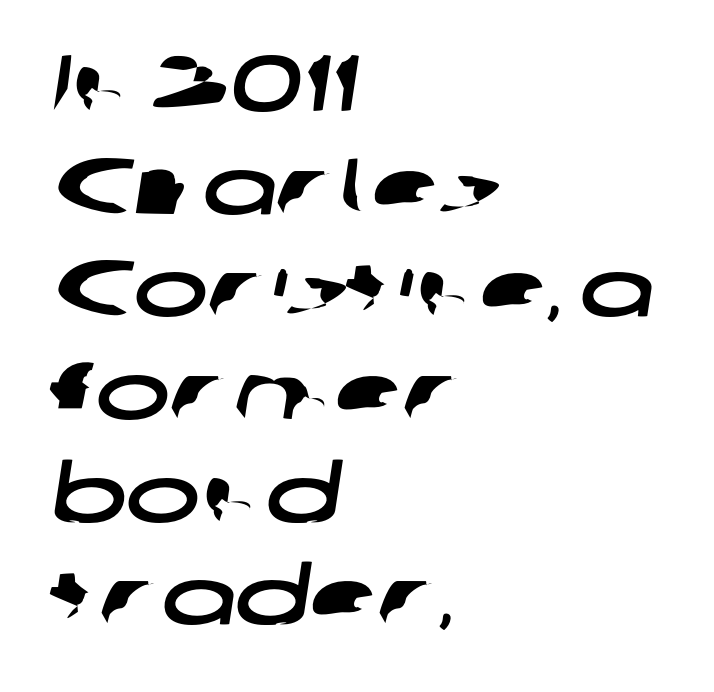
The image shows 79 px wide sans-serif type; set left-aligned, normal line spacing (1.3x), normal letter spacing, not underlined; low stroke contrast and a medium x-height.
